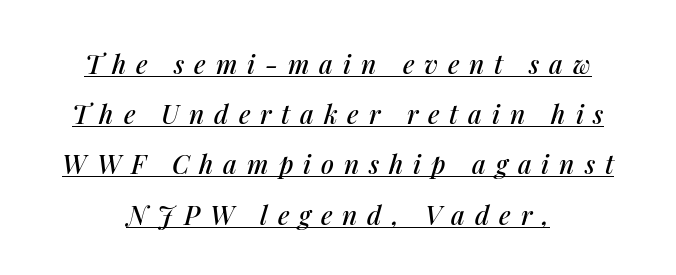
{"italic": "yes", "lean": "right", "slant_degrees": 14, "underline": "yes", "align": "center", "line_spacing": "loose", "line_spacing_ratio": 1.93, "letter_spacing": "wide", "letter_spacing_em": 0.38, "glyph_px": 26}
